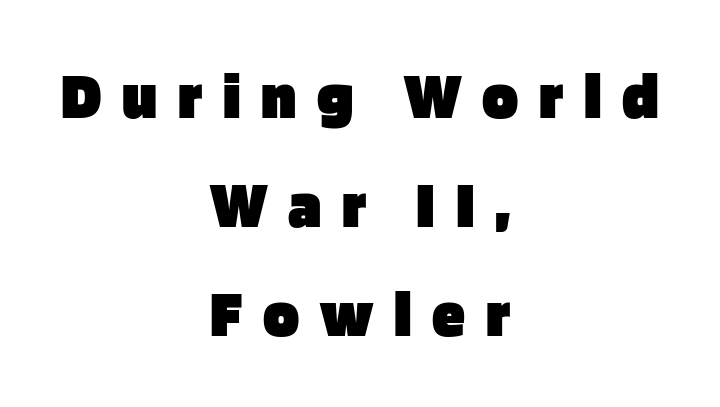
{"serif": "no", "italic": "no", "bold": "yes", "weight": "heavy", "width": "normal", "stroke_contrast": "low", "x_height": "large", "monospaced": "no", "underline": "no", "align": "center", "line_spacing": "normal", "line_spacing_ratio": 1.63, "letter_spacing": "wide", "letter_spacing_em": 0.31, "glyph_px": 67}
